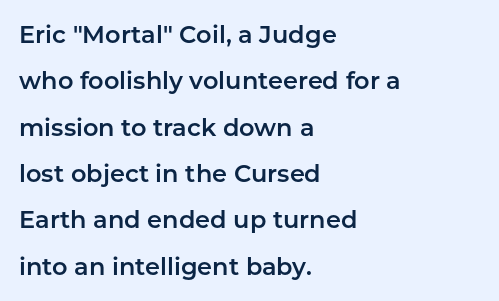
{"italic": "no", "underline": "no", "align": "left", "line_spacing": "loose", "line_spacing_ratio": 1.93, "letter_spacing": "normal", "letter_spacing_em": 0.0, "glyph_px": 24}
